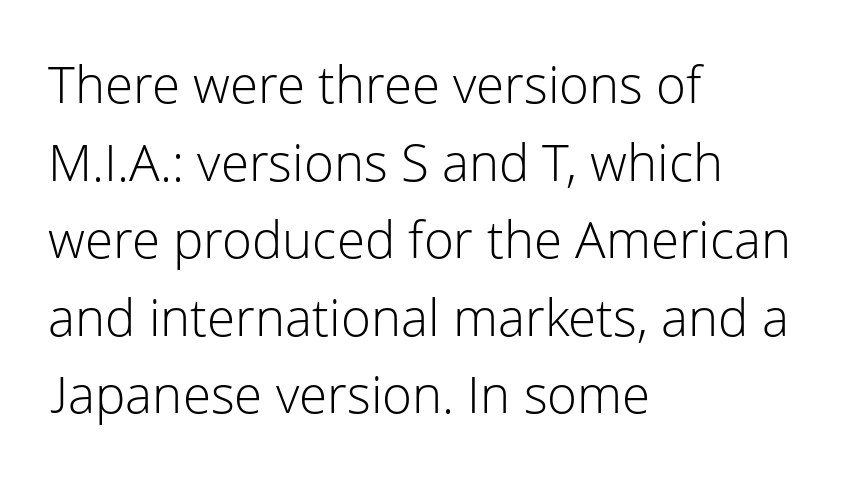
{"serif": "no", "italic": "no", "bold": "no", "weight": "light", "width": "normal", "stroke_contrast": "low", "x_height": "medium", "monospaced": "no", "underline": "no", "align": "left", "line_spacing": "normal", "line_spacing_ratio": 1.52, "letter_spacing": "normal", "letter_spacing_em": 0.0, "glyph_px": 51}
